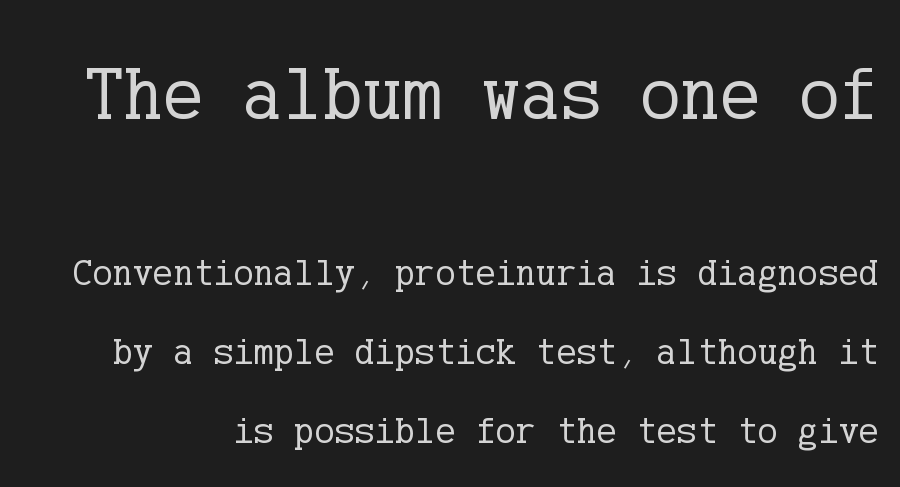
The image shows 75 px regular-weight serif type, upright; set loose line spacing (2.07x), normal letter spacing, not underlined; the first (top) block is 1.97x larger; low stroke contrast and a medium x-height.
